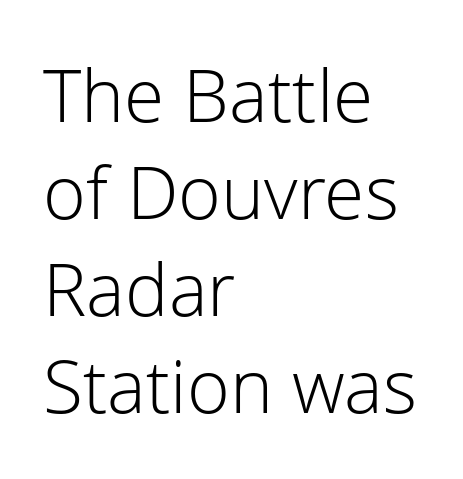
{"serif": "no", "italic": "no", "bold": "no", "weight": "light", "width": "normal", "stroke_contrast": "low", "x_height": "medium", "monospaced": "no", "underline": "no", "align": "left", "line_spacing": "normal", "line_spacing_ratio": 1.33, "letter_spacing": "normal", "letter_spacing_em": 0.0, "glyph_px": 73}
